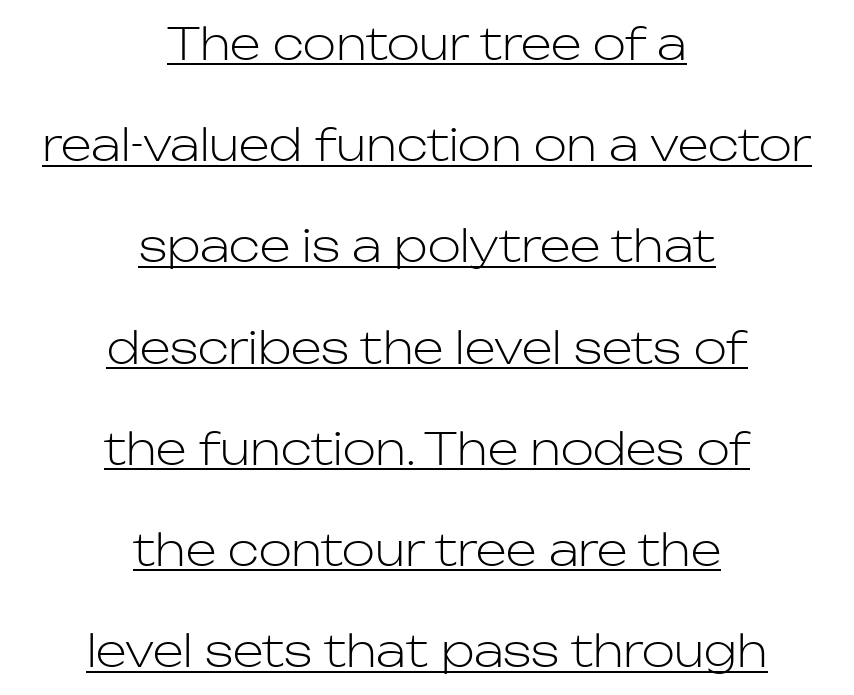
{"serif": "no", "italic": "no", "bold": "no", "weight": "light", "width": "normal", "stroke_contrast": "low", "x_height": "medium", "monospaced": "no", "underline": "yes", "align": "center", "line_spacing": "loose", "line_spacing_ratio": 2.3, "letter_spacing": "normal", "letter_spacing_em": 0.0, "glyph_px": 44}
